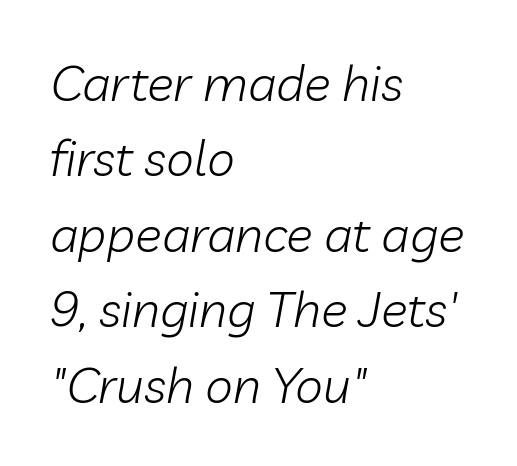
Q: Is the text bold? A: No.
Q: Is the text italic (slanted)? A: Yes, it leans right by about 10 degrees.
Q: Is the text underlined? A: No.
Q: How is the paragraph aligned? A: Left-aligned.
Q: Is the spacing between letters normal or unusually wide? A: Normal.
Q: Is the spacing between lines tight, normal or loose? A: Normal.
Q: Width (condensed, normal, or wide)? A: Normal.
Q: Stroke contrast? A: Low.
Q: x-height? A: Medium.
Q: Monospaced? A: No.
